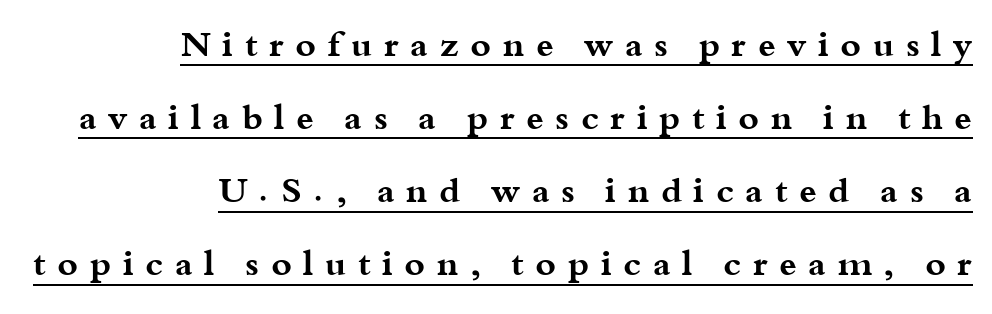
{"serif": "yes", "italic": "no", "bold": "yes", "weight": "bold", "width": "wide", "stroke_contrast": "medium", "x_height": "small", "monospaced": "no", "underline": "yes", "align": "right", "line_spacing": "loose", "line_spacing_ratio": 2.09, "letter_spacing": "wide", "letter_spacing_em": 0.33, "glyph_px": 35}
